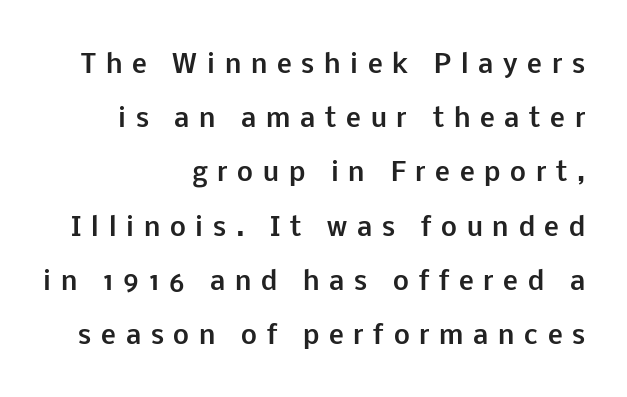
The image shows 25 px bold type, upright; set right-aligned, loose line spacing (2.17x), unusually wide letter spacing (+0.39 em), not underlined.
